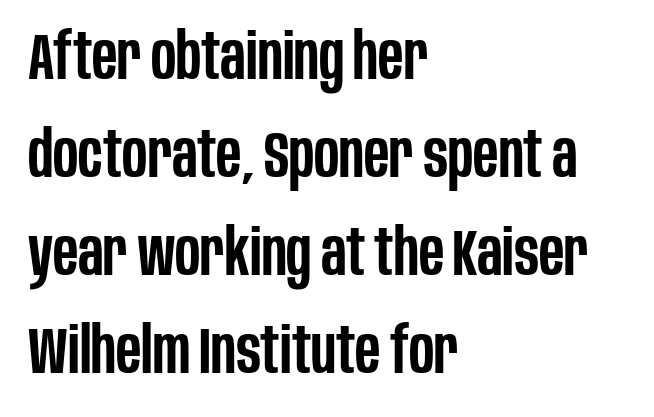
{"serif": "no", "italic": "no", "bold": "semi", "weight": "semibold", "width": "condensed", "stroke_contrast": "low", "x_height": "large", "monospaced": "no", "underline": "no", "align": "left", "line_spacing": "normal", "line_spacing_ratio": 1.53, "letter_spacing": "normal", "letter_spacing_em": 0.0, "glyph_px": 64}
